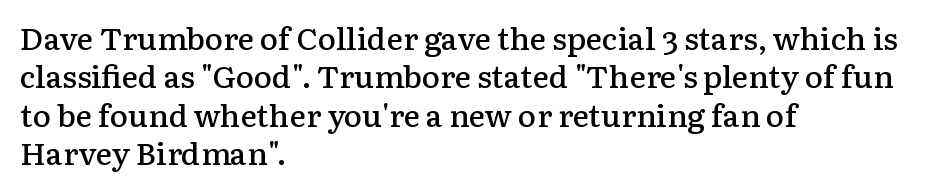
The image shows 31 px semibold serif type, upright; set left-aligned, line spacing 1.24x, normal letter spacing, not underlined; low stroke contrast and a medium x-height.
